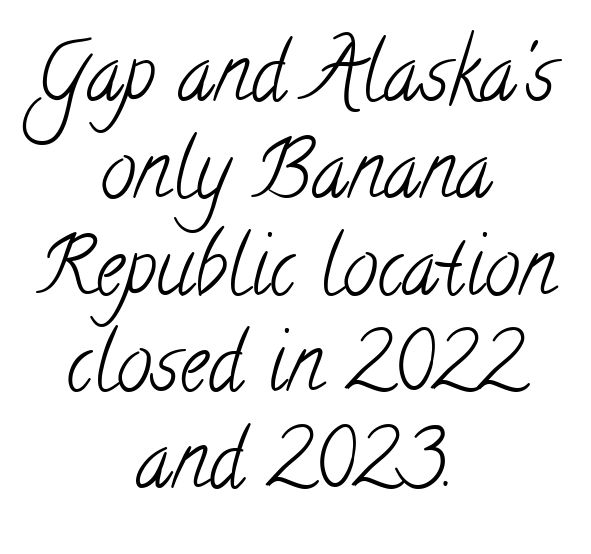
Character widths vary here, with narrow letters taking less room than wide ones. Short and long lines alike share a common midpoint. Each word holds together tightly as a unit, with standard inter-letter gaps. The letters carry serifs — small finishing strokes at the ends of their stems.
